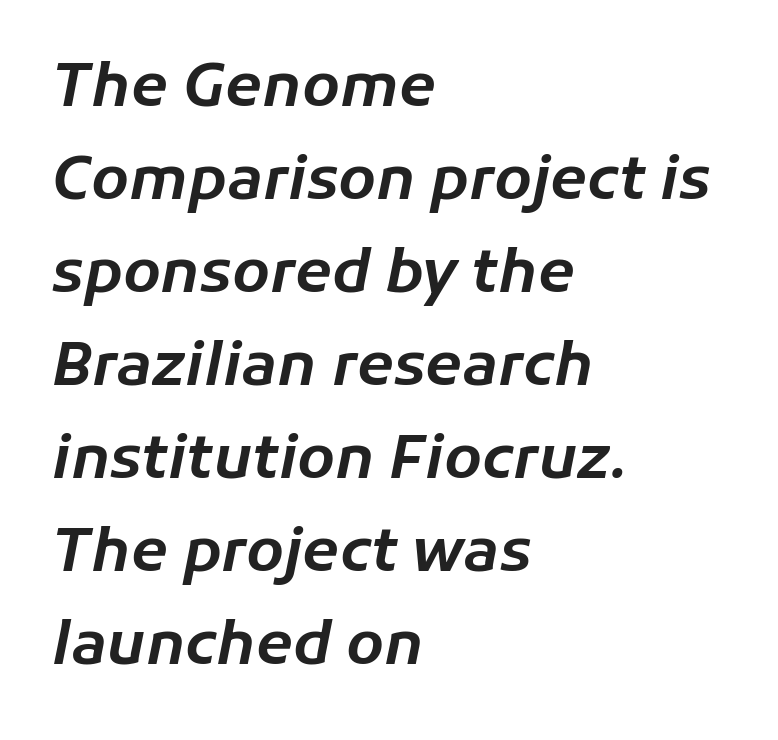
The image shows 60 px text type, italic (leaning right); set left-aligned, normal line spacing (1.55x), normal letter spacing, not underlined; low stroke contrast and a medium x-height.
